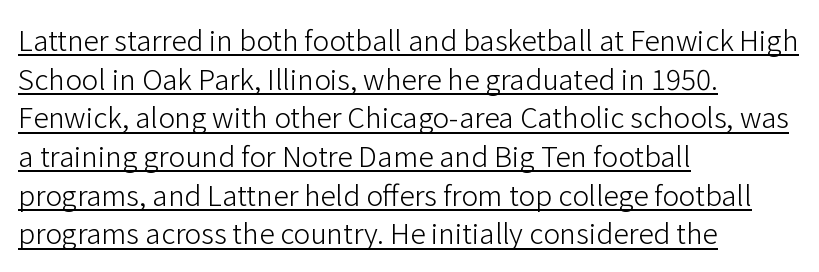
{"serif": "no", "italic": "no", "bold": "no", "weight": "light", "width": "normal", "stroke_contrast": "low", "x_height": "medium", "monospaced": "no", "underline": "yes", "align": "left", "line_spacing": "normal", "line_spacing_ratio": 1.38, "letter_spacing": "normal", "letter_spacing_em": 0.0, "glyph_px": 28}
